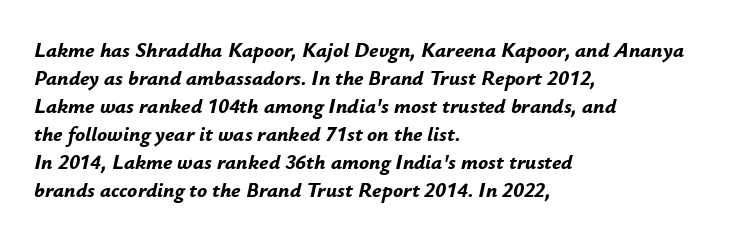
The image shows 21 px bold type, italic (leaning right); set left-aligned, normal line spacing (1.33x), normal letter spacing, not underlined.
